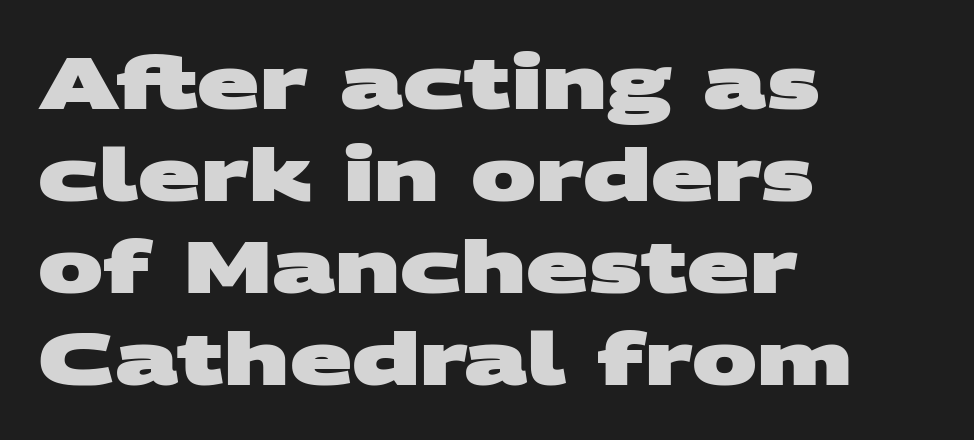
Q: Is the text bold? A: Yes.
Q: Is the typeface a serif or a sans-serif typeface? A: Sans-serif.
Q: Is the text underlined? A: No.
Q: How is the paragraph aligned? A: Left-aligned.
Q: Is the spacing between letters normal or unusually wide? A: Normal.
Q: Is the spacing between lines tight, normal or loose? A: Normal.
Q: Width (condensed, normal, or wide)? A: Wide.
Q: Stroke contrast? A: Medium.
Q: x-height? A: Large.
Q: Monospaced? A: No.
